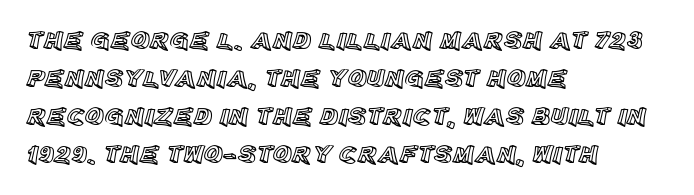
The image shows 26 px text type; set left-aligned, normal line spacing (1.46x), normal letter spacing, not underlined.
